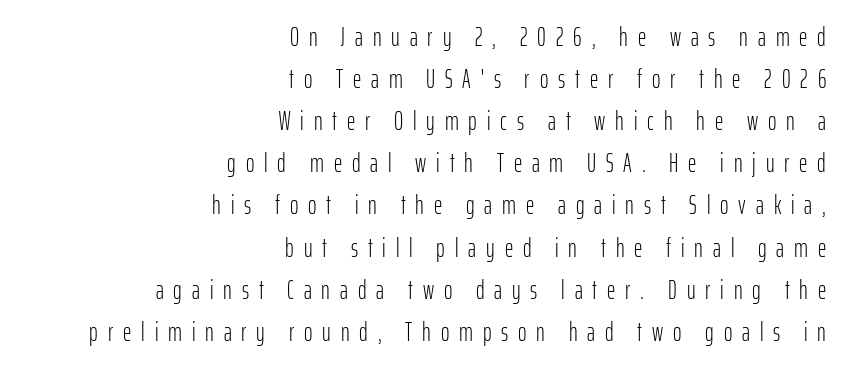
Rendered with straight, roman letterforms. Rule under the text: the space is simply empty. The typesetting does not lean heavy: it is not bold. Display-style spreading of the glyphs; the letterfit is very open.
